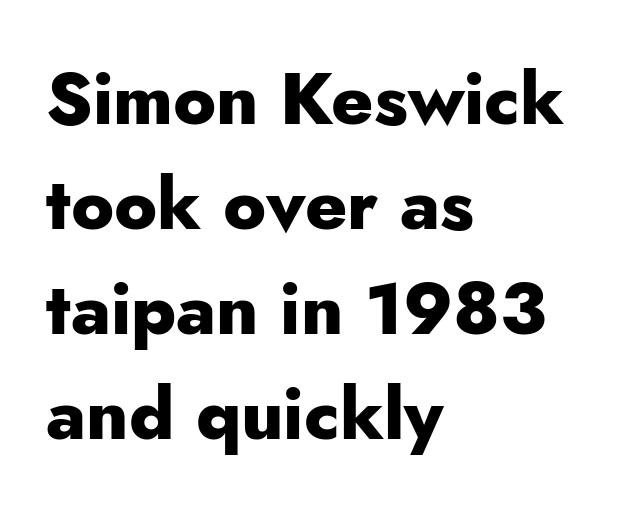
A typesetter would call this leading conventional body-copy spacing. Every character sits straight up, as roman type does. Short note: letters normally spaced. Character widths vary here, with narrow letters taking less room than wide ones. Type without underlining. Are there feet on the stems? There aren't — it's a sans.
